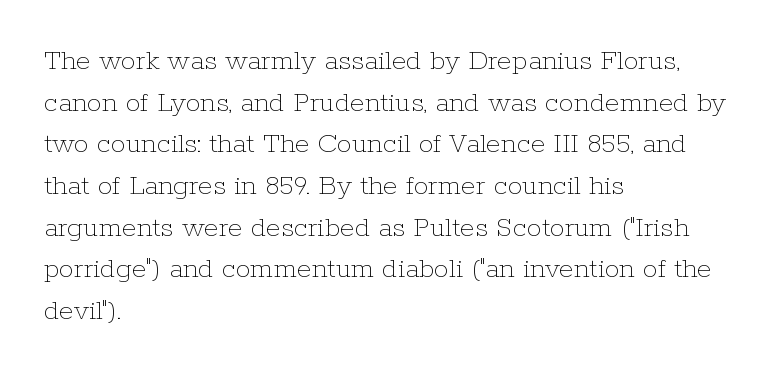
Q: Is the text bold? A: No.
Q: Is the text italic (slanted)? A: No, it is upright.
Q: Is the text underlined? A: No.
Q: How is the paragraph aligned? A: Left-aligned.
Q: Is the spacing between letters normal or unusually wide? A: Normal.
Q: Is the spacing between lines tight, normal or loose? A: Normal.
Q: Width (condensed, normal, or wide)? A: Normal.
Q: Stroke contrast? A: Low.
Q: x-height? A: Medium.
Q: Monospaced? A: No.
